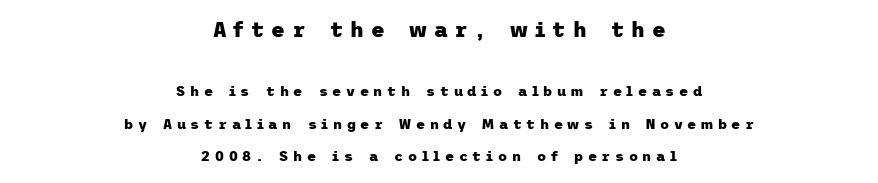
The letterforms stand isolated, each surrounded by extra space. The lettering holds an erect, upright posture throughout. Stroke thickness is high; the sample reads as a true bold. A typesetter would call this leading open, well beyond the default.
